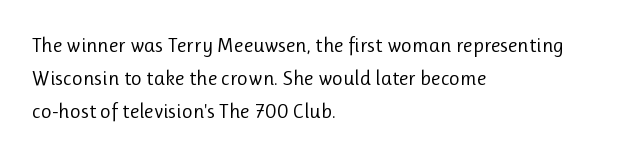
No italicization has been applied; the sample stays upright. This rendering features lettering with no underline. Summary of weight: not heavy and not bold. The typesetter chose a ragged-right arrangement here. The vertical gap from one line to the next is medium.
